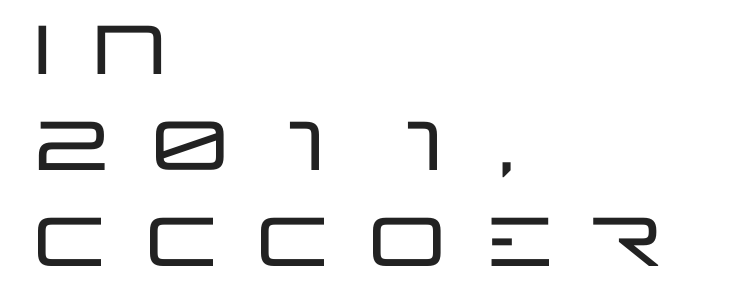
Q: Is the text italic (slanted)? A: No, it is upright.
Q: Is the typeface a serif or a sans-serif typeface? A: Sans-serif.
Q: Is the text underlined? A: No.
Q: How is the paragraph aligned? A: Left-aligned.
Q: Is the spacing between lines tight, normal or loose? A: Normal.
Q: Width (condensed, normal, or wide)? A: Wide.
Q: Stroke contrast? A: Low.
Q: x-height? A: Large.
Q: Monospaced? A: No.
